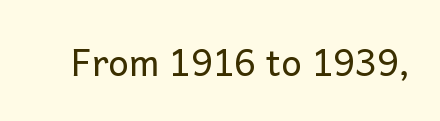
Weight: not bold — regular or lighter. Here the designer chose a conventional face with non-uniform glyph widths. The passage shown is typeset with a sans-serif family. The glyphs are unaccompanied by any horizontal stroke below them. The typography opts for an upright posture over an oblique one. Honestly, the letter spacing is just normal — you wouldn't notice it.
